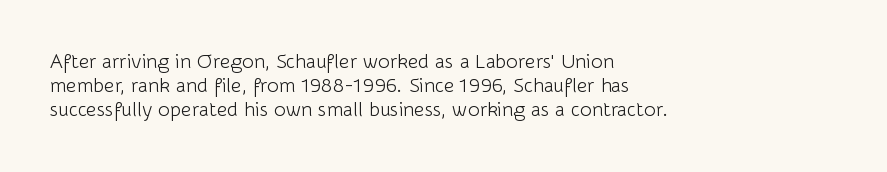
{"italic": "no", "bold": "no", "underline": "no", "align": "left", "line_spacing_ratio": 1.2, "letter_spacing": "normal", "letter_spacing_em": 0.0, "glyph_px": 20}
